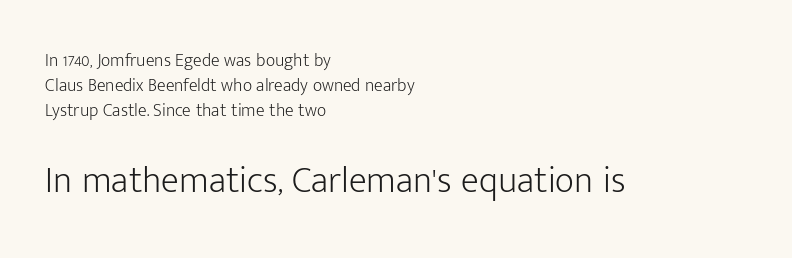
Q: Is the text bold? A: No.
Q: Is the text italic (slanted)? A: No, it is upright.
Q: Is the typeface a serif or a sans-serif typeface? A: Sans-serif.
Q: Is the text underlined? A: No.
Q: How is the paragraph aligned? A: Left-aligned.
Q: Is the spacing between letters normal or unusually wide? A: Normal.
Q: Is the spacing between lines tight, normal or loose? A: Normal.
Q: Which block of text is set in a larger size, the first (top) or the second (bottom)? A: The second (bottom) one.
Q: Width (condensed, normal, or wide)? A: Normal.
Q: Stroke contrast? A: Low.
Q: x-height? A: Medium.
Q: Monospaced? A: No.
